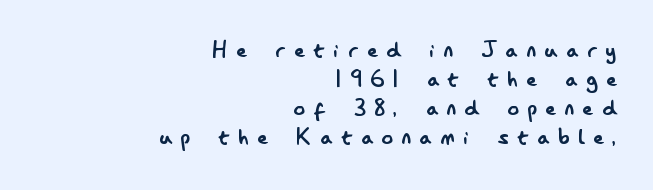
The image shows 28 px regular-weight, condensed sans-serif type, upright; set right-aligned, tight line spacing (1.03x), unusually wide letter spacing (+0.32 em), not underlined; low stroke contrast and a small x-height.
